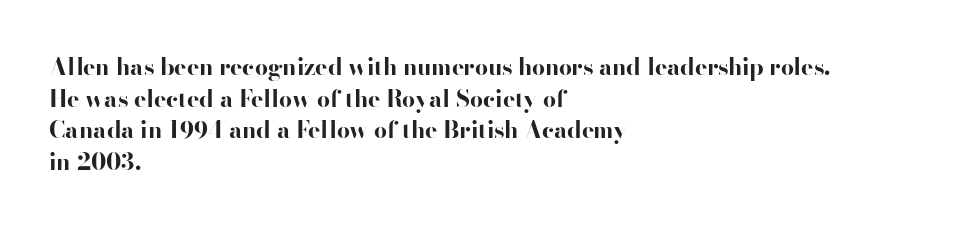
Q: Is the text bold? A: Yes.
Q: Is the text italic (slanted)? A: No, it is upright.
Q: Is the text underlined? A: No.
Q: How is the paragraph aligned? A: Left-aligned.
Q: Is the spacing between letters normal or unusually wide? A: Normal.
Q: Is the spacing between lines tight, normal or loose? A: Normal.
